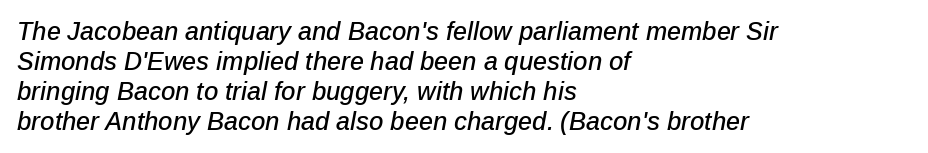
The image shows 25 px text type, italic (leaning right); set left-aligned, line spacing 1.2x, normal letter spacing, not underlined.
